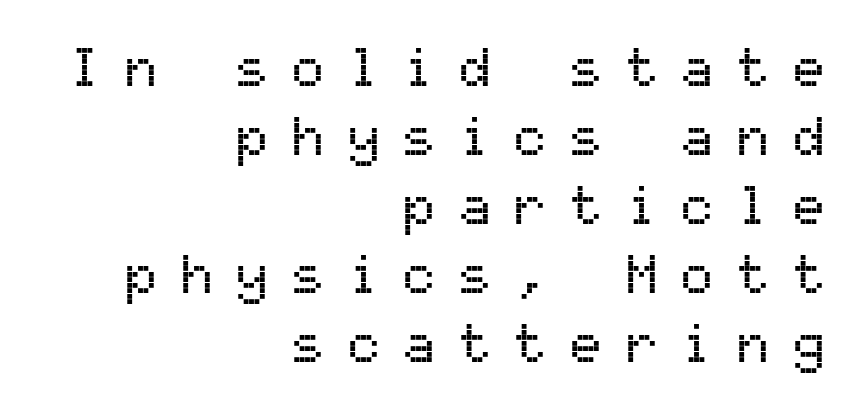
{"serif": "no", "italic": "no", "width": "normal", "stroke_contrast": "medium", "x_height": "medium", "monospaced": "yes", "underline": "no", "align": "right", "line_spacing": "normal", "line_spacing_ratio": 1.28, "letter_spacing": "wide", "letter_spacing_em": 0.43, "glyph_px": 54}
